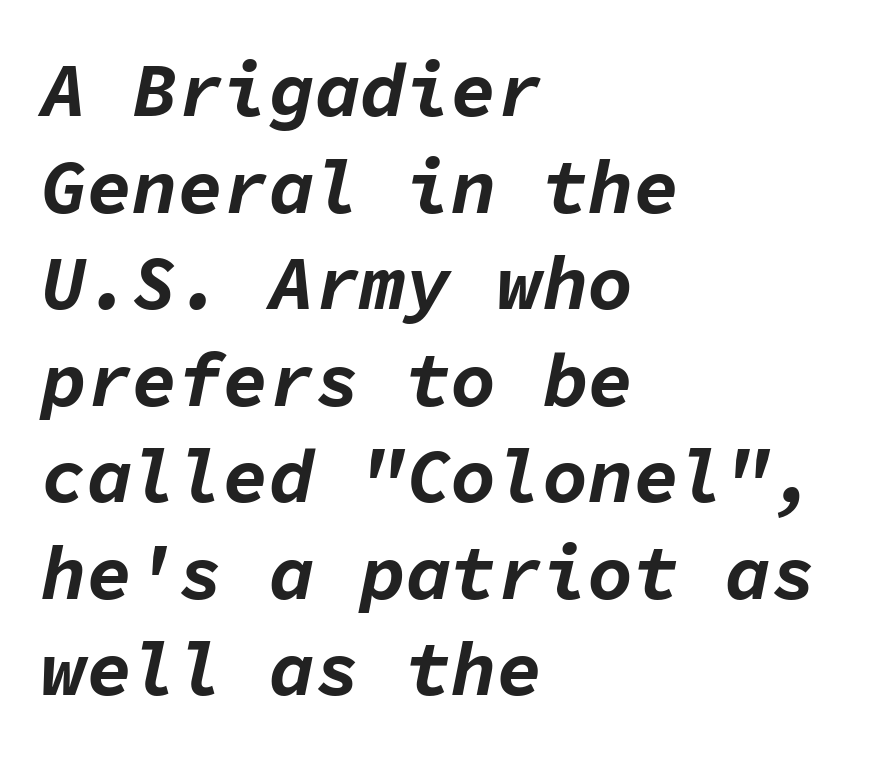
{"italic": "yes", "lean": "right", "slant_degrees": 11, "bold": "yes", "weight": "bold", "width": "normal", "stroke_contrast": "low", "x_height": "medium", "monospaced": "yes", "underline": "no", "align": "left", "line_spacing": "normal", "line_spacing_ratio": 1.27, "letter_spacing": "normal", "letter_spacing_em": 0.0, "glyph_px": 76}
